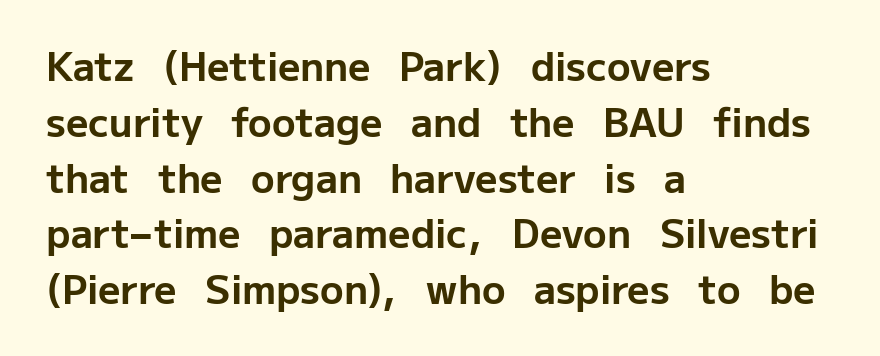
Upright lettering throughout. Reading down the block, your eye returns to a fixed left position each line. Compared with typical paragraphs, the rows here are spaced about the same. You could call the tracking neutral — neither tight nor loose. Has an underline been added? It has not.
